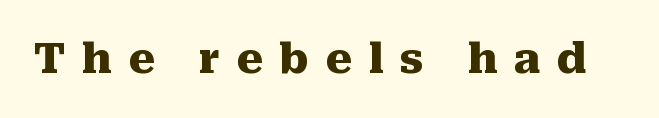
Q: Is the text bold? A: Yes.
Q: Is the text italic (slanted)? A: No, it is upright.
Q: Is the typeface a serif or a sans-serif typeface? A: Serif.
Q: Is the text underlined? A: No.
Q: Is the spacing between letters normal or unusually wide? A: Unusually wide.
Q: Width (condensed, normal, or wide)? A: Normal.
Q: Stroke contrast? A: Medium.
Q: x-height? A: Medium.
Q: Monospaced? A: No.
